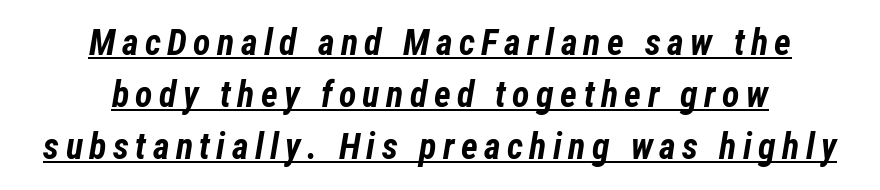
Compared with ordinary roman type, these characters are visibly tilted. A rule runs beneath these lines of type. The designer left line spacing at the default. Weight: bold. The rendering uses natural spacing where letterforms have individual widths. The text block is weighted toward neither margin, spreading evenly from the middle.
